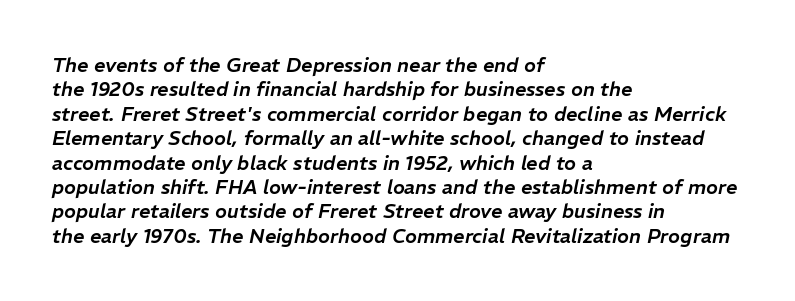
{"italic": "yes", "lean": "right", "slant_degrees": 11, "underline": "no", "align": "left", "line_spacing_ratio": 1.22, "letter_spacing": "normal", "letter_spacing_em": 0.0, "glyph_px": 20}
